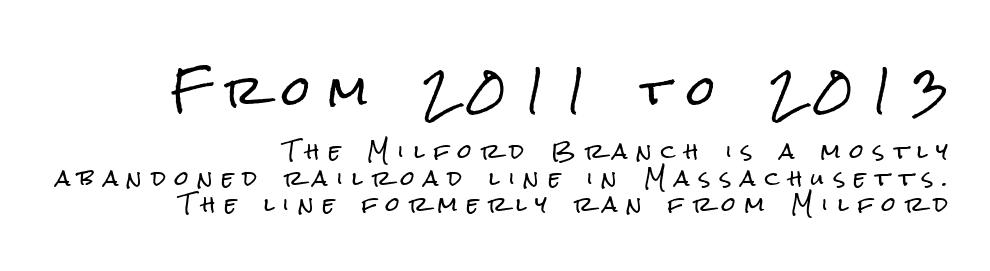
The image shows 40 px condensed sans-serif type, upright; set right-aligned, normal line spacing (1.33x), unusually wide letter spacing (+0.47 em), not underlined; the first (top) block is 2.0x larger; low stroke contrast and a medium x-height.
